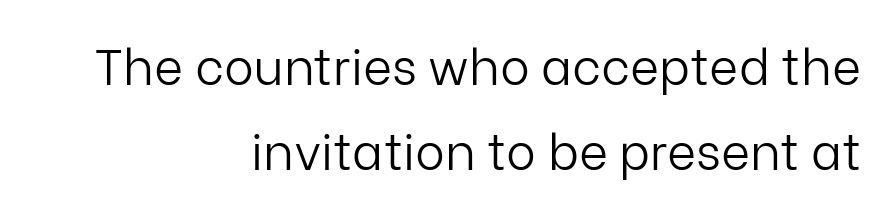
Q: Is the text bold? A: No.
Q: Is the text italic (slanted)? A: No, it is upright.
Q: Is the typeface a serif or a sans-serif typeface? A: Sans-serif.
Q: Is the text underlined? A: No.
Q: How is the paragraph aligned? A: Right-aligned.
Q: Is the spacing between letters normal or unusually wide? A: Normal.
Q: Is the spacing between lines tight, normal or loose? A: Normal.
Q: Width (condensed, normal, or wide)? A: Normal.
Q: Stroke contrast? A: Low.
Q: x-height? A: Medium.
Q: Monospaced? A: No.
